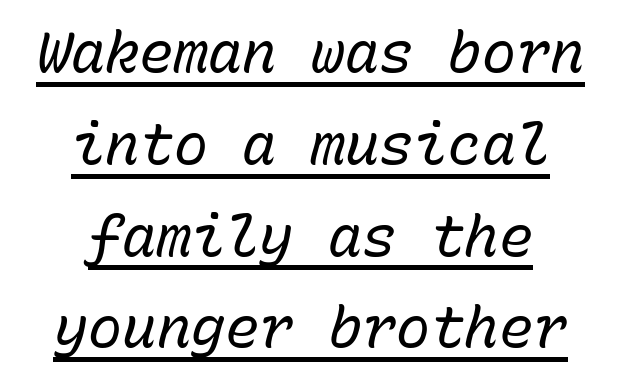
{"italic": "yes", "lean": "right", "slant_degrees": 15, "bold": "no", "weight": "regular", "width": "normal", "stroke_contrast": "low", "x_height": "medium", "monospaced": "yes", "underline": "yes", "align": "center", "line_spacing": "normal", "line_spacing_ratio": 1.61, "letter_spacing": "normal", "letter_spacing_em": 0.0, "glyph_px": 57}
